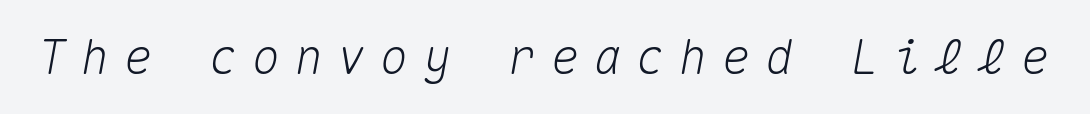
A typesetter would call this monospace, since all characters share one set width. Does the lettering tilt? It does — this is italic. Any mark beneath the type? The region is blank. These lines have a slow, spaced-out rhythm from letter to letter.
